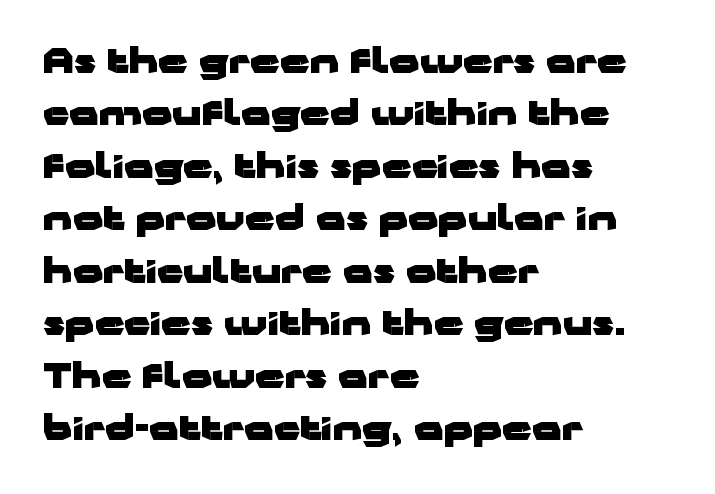
Q: Is the text bold? A: Yes.
Q: Is the text italic (slanted)? A: No, it is upright.
Q: Is the typeface a serif or a sans-serif typeface? A: Sans-serif.
Q: Is the text underlined? A: No.
Q: How is the paragraph aligned? A: Left-aligned.
Q: Is the spacing between letters normal or unusually wide? A: Normal.
Q: Is the spacing between lines tight, normal or loose? A: Normal.
Q: Width (condensed, normal, or wide)? A: Wide.
Q: Stroke contrast? A: Low.
Q: x-height? A: Medium.
Q: Monospaced? A: No.
